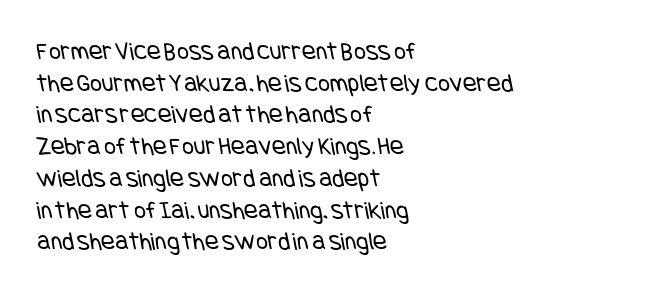
The image shows 26 px text type; set left-aligned, line spacing 1.22x, normal letter spacing, not underlined.
